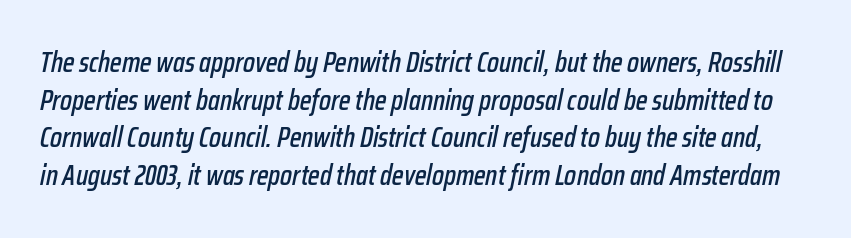
{"italic": "yes", "lean": "right", "slant_degrees": 12, "width": "condensed", "stroke_contrast": "low", "x_height": "medium", "monospaced": "no", "underline": "no", "line_spacing": "normal", "line_spacing_ratio": 1.34, "letter_spacing": "normal", "letter_spacing_em": 0.0, "glyph_px": 28}
